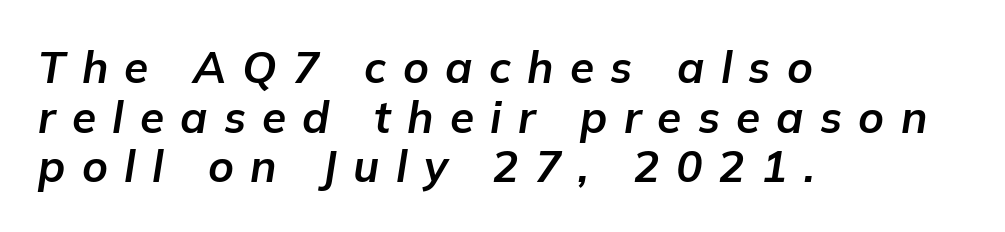
Q: Is the text bold? A: Yes.
Q: Is the text italic (slanted)? A: Yes, it leans right by about 9 degrees.
Q: Is the text underlined? A: No.
Q: How is the paragraph aligned? A: Left-aligned.
Q: Is the spacing between letters normal or unusually wide? A: Unusually wide.
Q: Is the spacing between lines tight, normal or loose? A: Tight.
Q: Width (condensed, normal, or wide)? A: Normal.
Q: Stroke contrast? A: Low.
Q: x-height? A: Medium.
Q: Monospaced? A: No.
